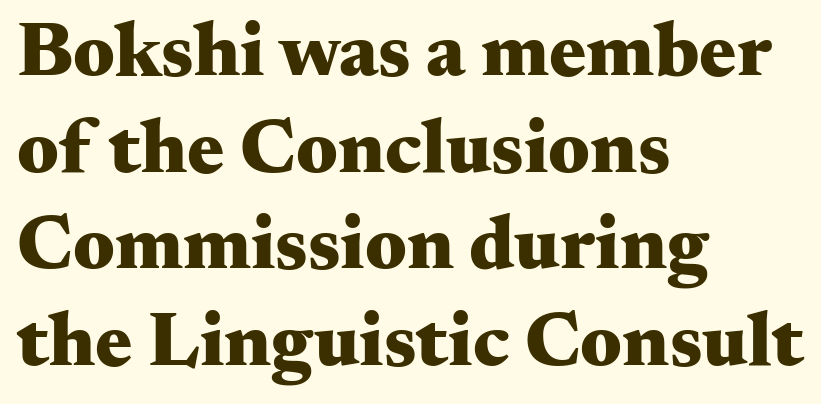
Q: Is the text bold? A: Yes.
Q: Is the text italic (slanted)? A: No, it is upright.
Q: Is the typeface a serif or a sans-serif typeface? A: Serif.
Q: Is the text underlined? A: No.
Q: How is the paragraph aligned? A: Left-aligned.
Q: Is the spacing between letters normal or unusually wide? A: Normal.
Q: Width (condensed, normal, or wide)? A: Wide.
Q: Stroke contrast? A: Medium.
Q: x-height? A: Small.
Q: Monospaced? A: No.
